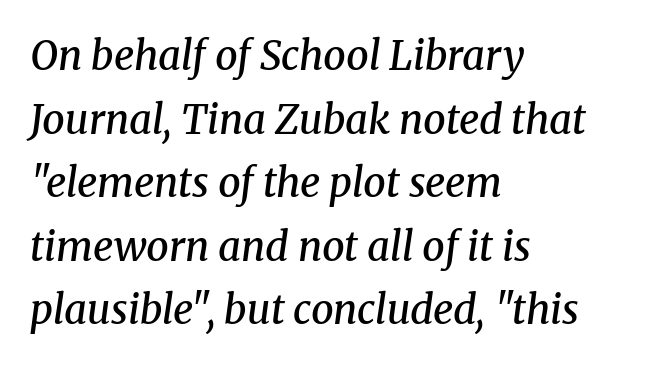
The baseline area is clear. Proportional: the letters do not fall into vertical columns. Which margin do the lines hug? The left one — the right edge is uneven. Every character sits at an angle, as italics do.
